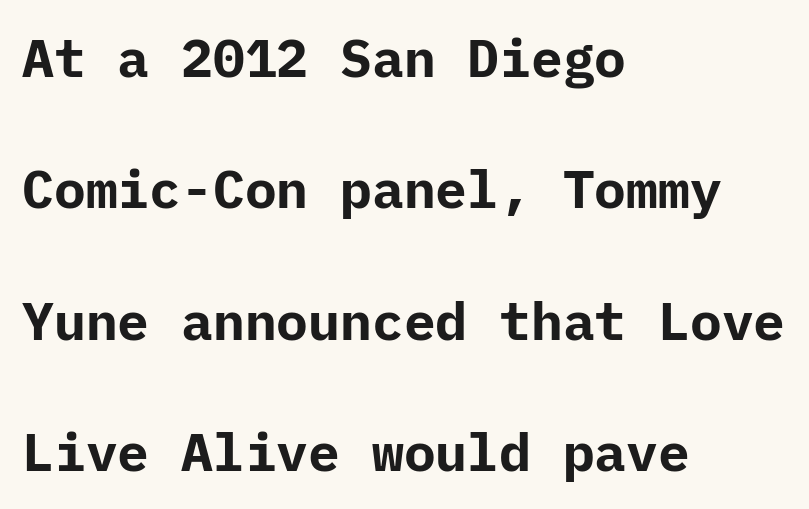
The image shows 53 px bold sans-serif type, upright; set left-aligned, loose line spacing (2.48x), normal letter spacing, not underlined; low stroke contrast and a medium x-height.
